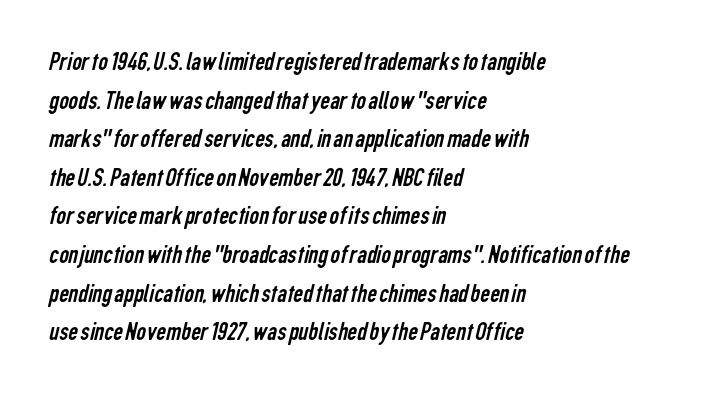
{"bold": "no", "underline": "no", "align": "left", "line_spacing": "normal", "line_spacing_ratio": 1.43, "letter_spacing": "normal", "letter_spacing_em": 0.0, "glyph_px": 27}
